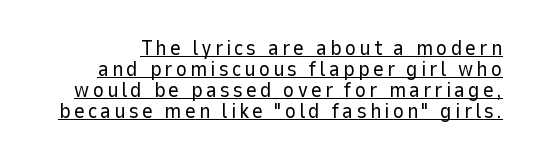
The image shows 21 px text type, upright; set tight line spacing (1.0x), underlined.
